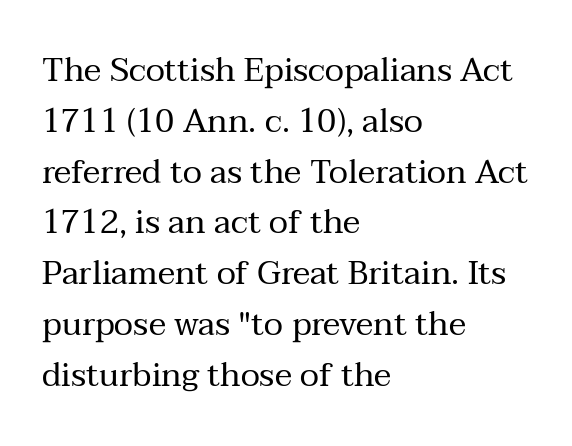
Q: Is the text bold? A: No.
Q: Is the text italic (slanted)? A: No, it is upright.
Q: Is the typeface a serif or a sans-serif typeface? A: Serif.
Q: Is the text underlined? A: No.
Q: How is the paragraph aligned? A: Left-aligned.
Q: Is the spacing between letters normal or unusually wide? A: Normal.
Q: Is the spacing between lines tight, normal or loose? A: Normal.
Q: Width (condensed, normal, or wide)? A: Normal.
Q: Stroke contrast? A: Medium.
Q: x-height? A: Medium.
Q: Monospaced? A: No.
